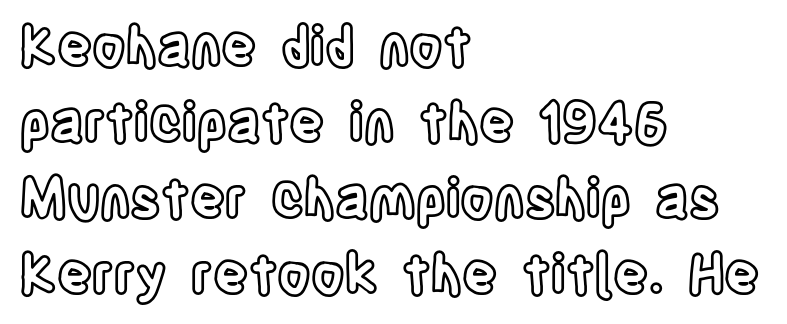
Q: Is the text italic (slanted)? A: No, it is upright.
Q: Is the text underlined? A: No.
Q: How is the paragraph aligned? A: Left-aligned.
Q: Is the spacing between letters normal or unusually wide? A: Normal.
Q: Is the spacing between lines tight, normal or loose? A: Normal.
Q: Width (condensed, normal, or wide)? A: Condensed.
Q: x-height? A: Large.
Q: Monospaced? A: No.
